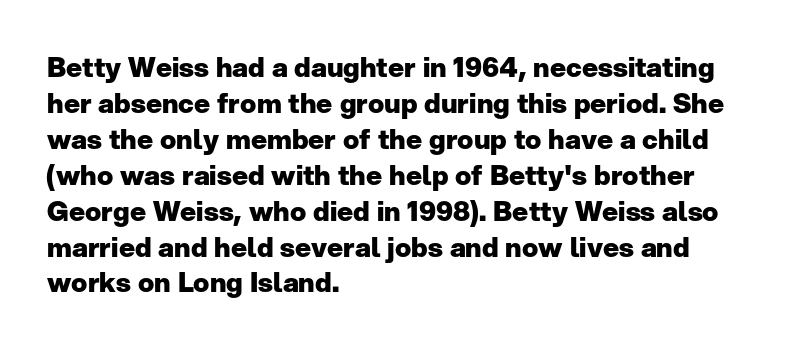
Q: Is the text bold? A: Yes.
Q: Is the text italic (slanted)? A: No, it is upright.
Q: Is the text underlined? A: No.
Q: How is the paragraph aligned? A: Left-aligned.
Q: Is the spacing between letters normal or unusually wide? A: Normal.
Q: Is the spacing between lines tight, normal or loose? A: Normal.
